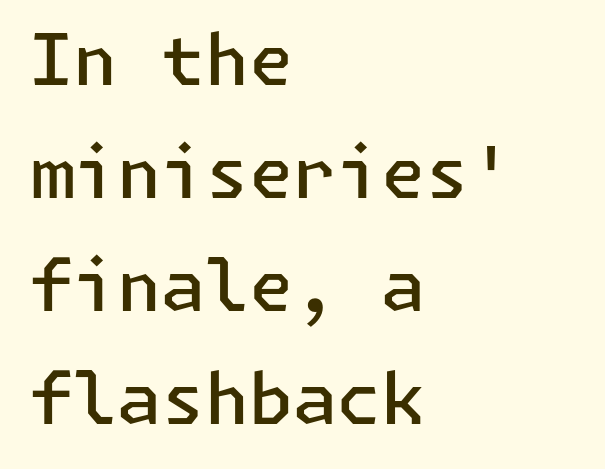
The image shows 71 px semibold sans-serif type, upright; set left-aligned, normal line spacing (1.59x), normal letter spacing, not underlined; low stroke contrast and a medium x-height.
